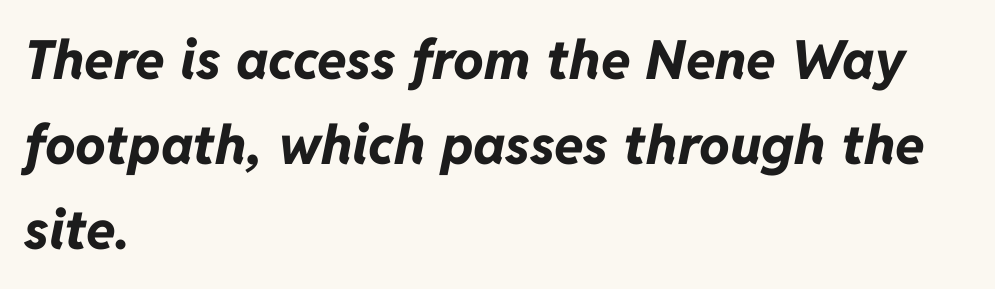
The image shows 54 px bold type, italic (leaning right); set left-aligned, normal line spacing (1.57x), normal letter spacing, not underlined; low stroke contrast and a medium x-height.
